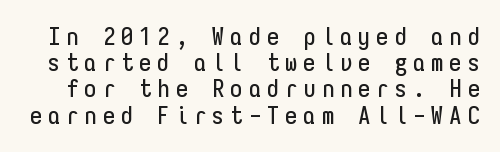
Do the letters lean? They stand straight. The glyphs are unaccompanied by any horizontal stroke below them. Rows of type sit shoulder to shoulder in the vertical direction. The tracking jumps out immediately: characters are airy and widely separated.
